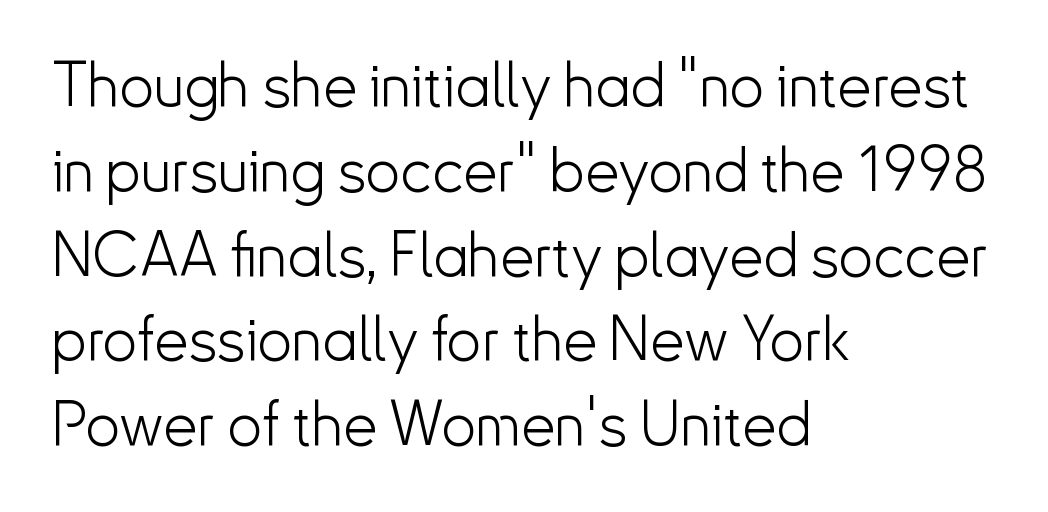
{"serif": "no", "italic": "no", "bold": "no", "weight": "light", "width": "normal", "stroke_contrast": "low", "x_height": "small", "monospaced": "no", "underline": "no", "align": "left", "line_spacing": "normal", "line_spacing_ratio": 1.39, "letter_spacing": "normal", "letter_spacing_em": 0.0, "glyph_px": 61}
